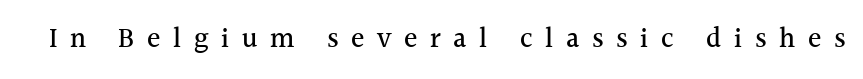
Q: Is the text italic (slanted)? A: No, it is upright.
Q: Is the typeface a serif or a sans-serif typeface? A: Serif.
Q: Is the text underlined? A: No.
Q: Is the spacing between letters normal or unusually wide? A: Unusually wide.
Q: Width (condensed, normal, or wide)? A: Normal.
Q: x-height? A: Medium.
Q: Monospaced? A: No.
